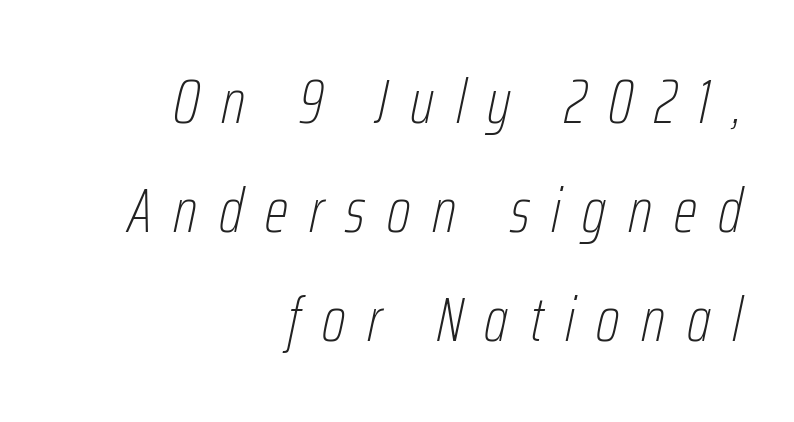
Q: Is the text bold? A: No.
Q: Is the text italic (slanted)? A: Yes, it leans right by about 12 degrees.
Q: Is the text underlined? A: No.
Q: How is the paragraph aligned? A: Right-aligned.
Q: Is the spacing between letters normal or unusually wide? A: Unusually wide.
Q: Width (condensed, normal, or wide)? A: Condensed.
Q: Stroke contrast? A: Low.
Q: x-height? A: Medium.
Q: Monospaced? A: No.
